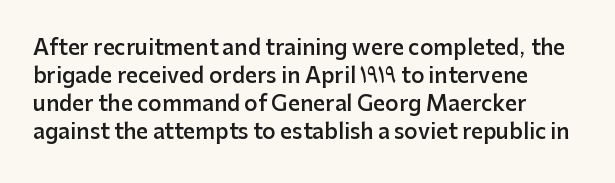
Q: Is the text bold? A: Semi-bold.
Q: Is the text italic (slanted)? A: No, it is upright.
Q: Is the text underlined? A: No.
Q: How is the paragraph aligned? A: Left-aligned.
Q: Is the spacing between letters normal or unusually wide? A: Normal.
Q: Is the spacing between lines tight, normal or loose? A: Normal.
